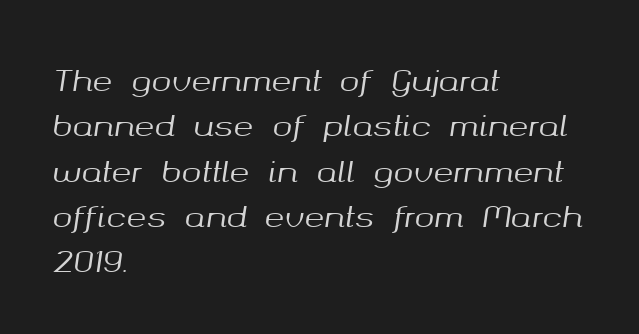
The image shows 30 px text type, italic (leaning right); set left-aligned, normal line spacing (1.51x), normal letter spacing, not underlined; medium stroke contrast and a medium x-height.
